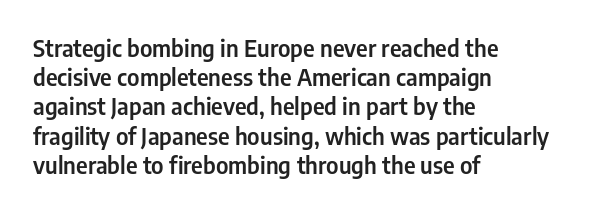
Interline gaps are of average width in this sample. Short note: letters normally spaced. Posture: vertical. The strip under each line holds only bare page. Which margin do the lines hug? The left one — the right edge is uneven.
